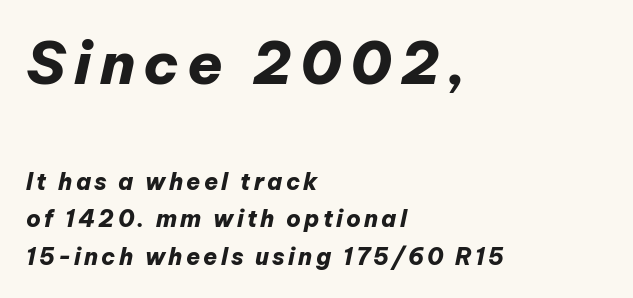
In terms of weight, the rendering is a true, heavy bold. Every character sits at an angle, as italics do. The composition opens big and finishes small. The space between consecutive lines is moderate. Proportional: the letters do not fall into vertical columns.
